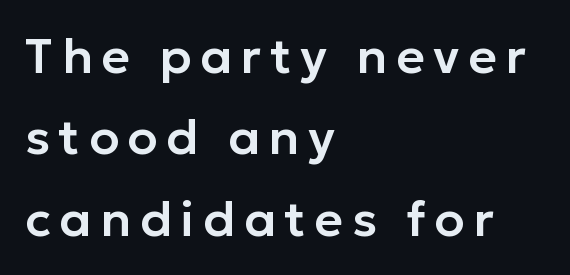
Q: Is the text italic (slanted)? A: No, it is upright.
Q: Is the typeface a serif or a sans-serif typeface? A: Sans-serif.
Q: Is the text underlined? A: No.
Q: How is the paragraph aligned? A: Left-aligned.
Q: Is the spacing between lines tight, normal or loose? A: Normal.
Q: Width (condensed, normal, or wide)? A: Normal.
Q: Stroke contrast? A: Low.
Q: x-height? A: Medium.
Q: Monospaced? A: No.
